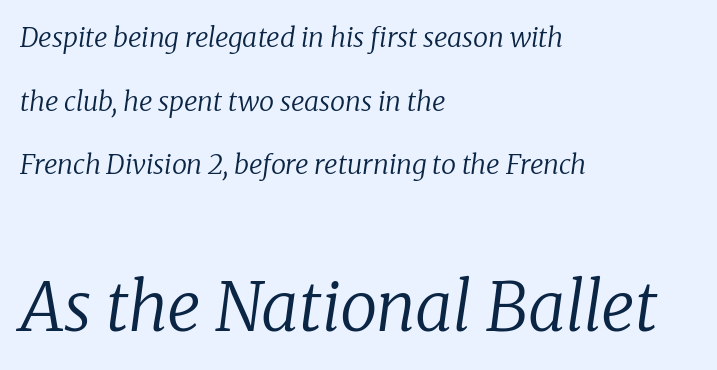
This rendering uses left alignment, leaving the right contour irregular. Notice the wide empty band between every row — that's loose leading. Check where the strokes stop: tiny serifs finish them off. Slant detected: the letters are inclined. Observe the ordinary spacing: letters are neighbours, not strangers.
